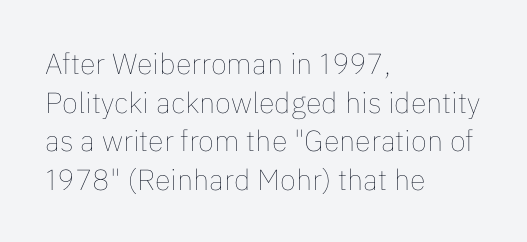
Q: Is the text bold? A: No.
Q: Is the text italic (slanted)? A: No, it is upright.
Q: Is the text underlined? A: No.
Q: How is the paragraph aligned? A: Left-aligned.
Q: Is the spacing between letters normal or unusually wide? A: Normal.
Q: Is the spacing between lines tight, normal or loose? A: Normal.
Q: Width (condensed, normal, or wide)? A: Normal.
Q: Stroke contrast? A: Low.
Q: x-height? A: Medium.
Q: Monospaced? A: No.
